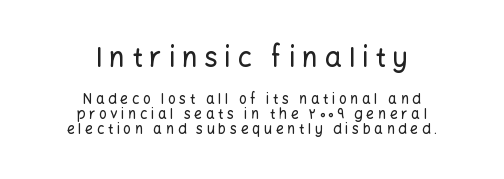
The image shows 27 px text type, upright; set centered, tight line spacing (1.06x), unusually wide letter spacing (+0.25 em), not underlined; the first (top) block is 1.93x larger.
